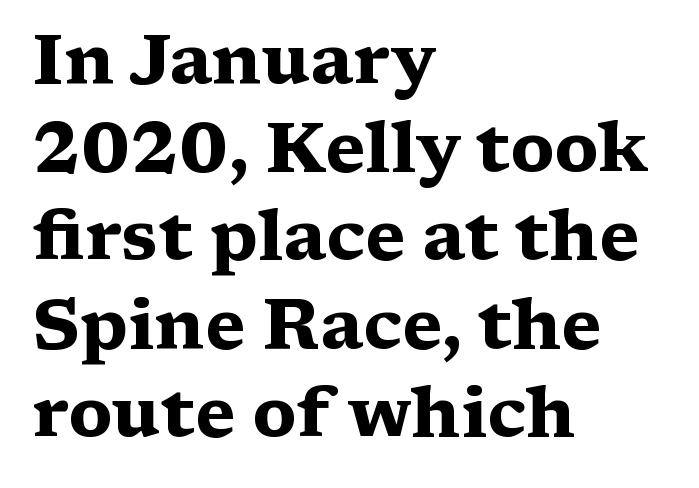
Q: Is the text bold? A: Yes.
Q: Is the text italic (slanted)? A: No, it is upright.
Q: Is the typeface a serif or a sans-serif typeface? A: Serif.
Q: Is the text underlined? A: No.
Q: How is the paragraph aligned? A: Left-aligned.
Q: Is the spacing between letters normal or unusually wide? A: Normal.
Q: Is the spacing between lines tight, normal or loose? A: Normal.
Q: Width (condensed, normal, or wide)? A: Wide.
Q: Stroke contrast? A: Medium.
Q: x-height? A: Medium.
Q: Monospaced? A: No.
